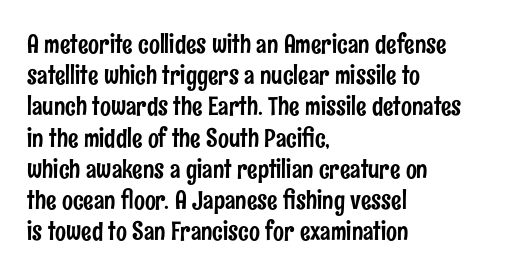
Q: Is the text italic (slanted)? A: No, it is upright.
Q: Is the text underlined? A: No.
Q: How is the paragraph aligned? A: Left-aligned.
Q: Is the spacing between letters normal or unusually wide? A: Normal.
